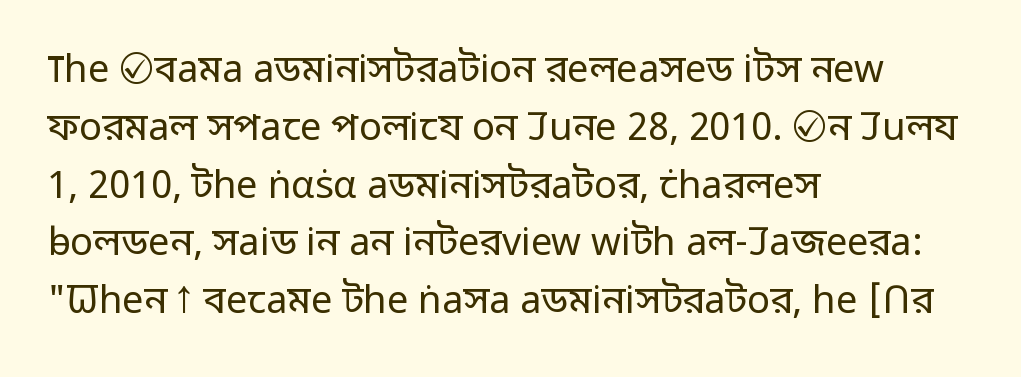
{"serif": "no", "italic": "no", "bold": "no", "weight": "regular", "width": "normal", "stroke_contrast": "low", "x_height": "medium", "monospaced": "no", "underline": "no", "align": "left", "line_spacing": "normal", "line_spacing_ratio": 1.52, "letter_spacing": "normal", "letter_spacing_em": 0.0, "glyph_px": 38}
